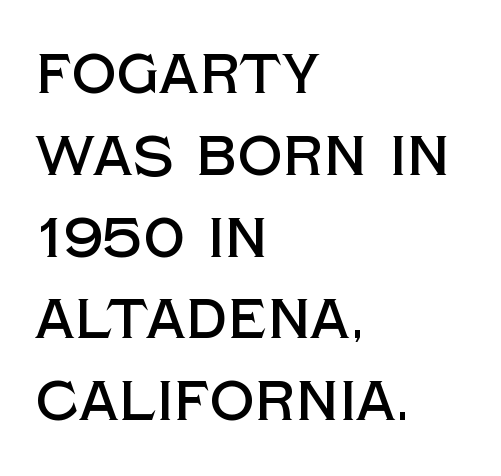
{"serif": "no", "italic": "no", "width": "normal", "x_height": "large", "monospaced": "no", "underline": "no", "align": "left", "line_spacing": "normal", "line_spacing_ratio": 1.46, "letter_spacing": "normal", "letter_spacing_em": 0.0, "glyph_px": 56}
